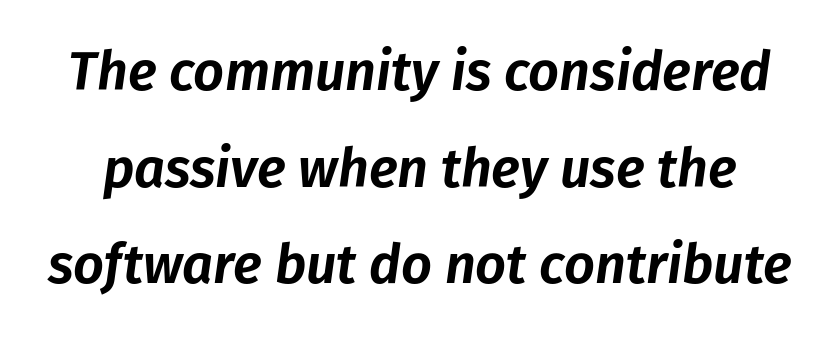
Q: Is the text italic (slanted)? A: Yes, it leans right by about 8 degrees.
Q: Is the text underlined? A: No.
Q: Is the spacing between letters normal or unusually wide? A: Normal.
Q: Width (condensed, normal, or wide)? A: Normal.
Q: Stroke contrast? A: Low.
Q: x-height? A: Medium.
Q: Monospaced? A: No.
